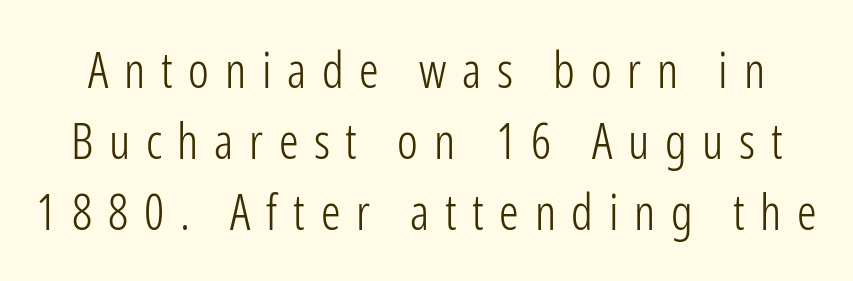
{"serif": "no", "italic": "no", "bold": "no", "weight": "light", "width": "condensed", "stroke_contrast": "low", "x_height": "medium", "monospaced": "no", "underline": "no", "line_spacing": "normal", "line_spacing_ratio": 1.45, "letter_spacing": "wide", "letter_spacing_em": 0.32, "glyph_px": 49}
